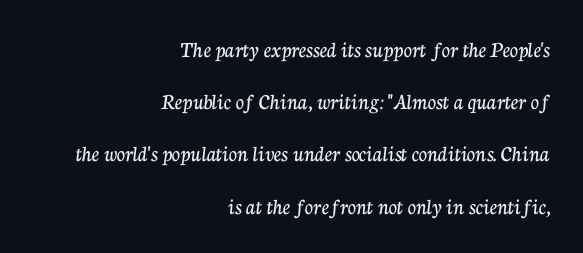
Q: Is the text italic (slanted)? A: Yes.
Q: Is the text underlined? A: No.
Q: How is the paragraph aligned? A: Right-aligned.
Q: Is the spacing between letters normal or unusually wide? A: Normal.
Q: Is the spacing between lines tight, normal or loose? A: Loose.
